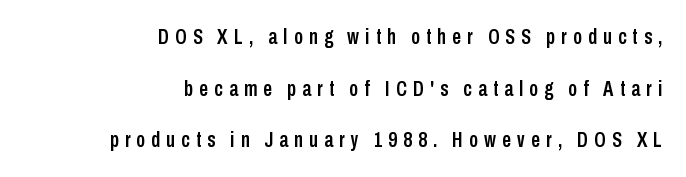
The image shows 22 px text type, upright; set right-aligned, loose line spacing (2.35x), unusually wide letter spacing (+0.28 em), not underlined.
